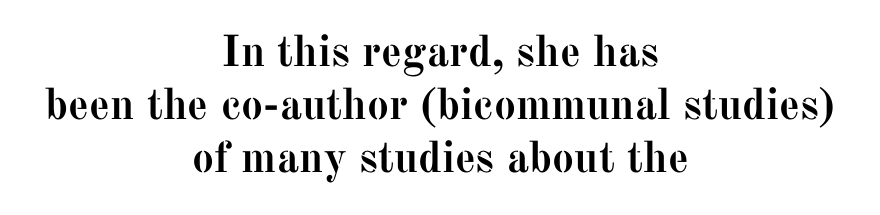
The image shows 44 px semibold serif type, upright; set centered, line spacing 1.2x, normal letter spacing, not underlined; medium stroke contrast and a medium x-height.
